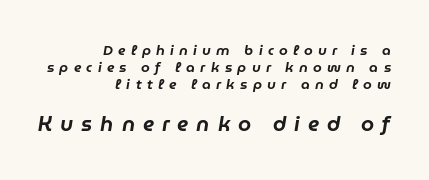
The image shows 21 px text type, italic (leaning right); set right-aligned, line spacing 1.23x, unusually wide letter spacing (+0.38 em), not underlined; the second (bottom) block is 1.5x larger.
